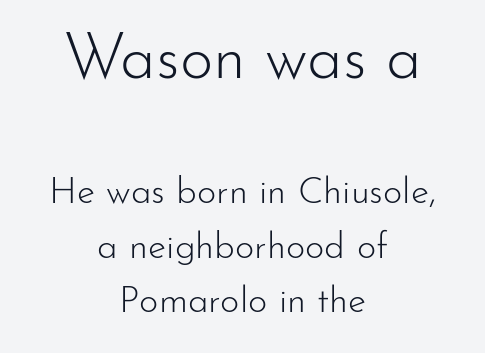
Q: Is the text bold? A: No.
Q: Is the text italic (slanted)? A: No, it is upright.
Q: Is the typeface a serif or a sans-serif typeface? A: Sans-serif.
Q: Is the text underlined? A: No.
Q: How is the paragraph aligned? A: Centered.
Q: Is the spacing between letters normal or unusually wide? A: Normal.
Q: Is the spacing between lines tight, normal or loose? A: Normal.
Q: Which block of text is set in a larger size, the first (top) or the second (bottom)? A: The first (top) one.
Q: Width (condensed, normal, or wide)? A: Normal.
Q: Stroke contrast? A: Low.
Q: x-height? A: Small.
Q: Monospaced? A: No.
